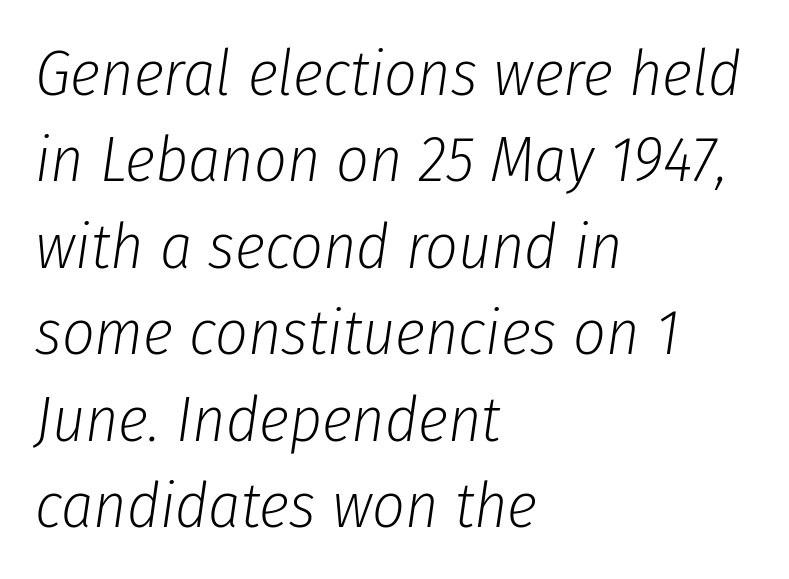
Q: Is the text bold? A: No.
Q: Is the text italic (slanted)? A: Yes, it leans right by about 8 degrees.
Q: Is the text underlined? A: No.
Q: How is the paragraph aligned? A: Left-aligned.
Q: Is the spacing between letters normal or unusually wide? A: Normal.
Q: Is the spacing between lines tight, normal or loose? A: Normal.
Q: Width (condensed, normal, or wide)? A: Condensed.
Q: Stroke contrast? A: Low.
Q: x-height? A: Medium.
Q: Monospaced? A: No.
